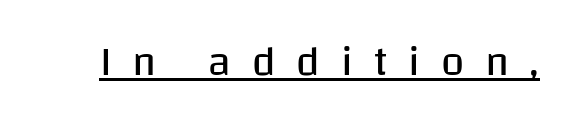
{"serif": "no", "italic": "no", "bold": "no", "weight": "regular", "width": "normal", "stroke_contrast": "low", "x_height": "large", "monospaced": "no", "underline": "yes", "letter_spacing": "wide", "letter_spacing_em": 0.49, "glyph_px": 42}
